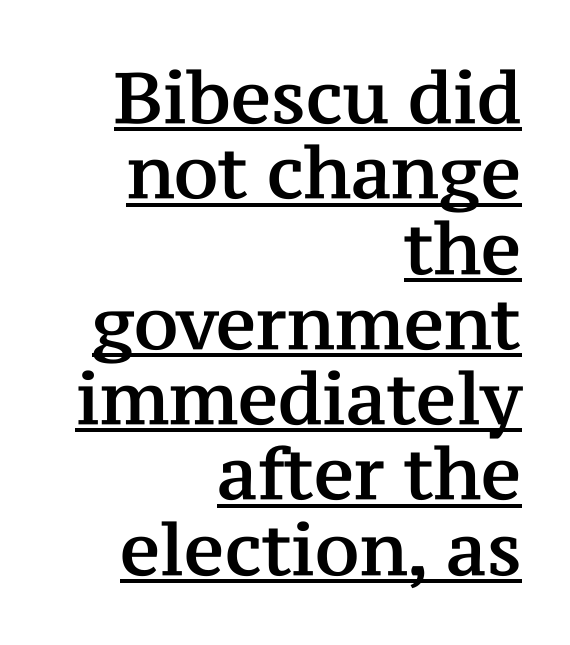
The image shows 71 px serif type, upright; set right-aligned, tight line spacing (1.06x), normal letter spacing, underlined; medium stroke contrast and a medium x-height.
